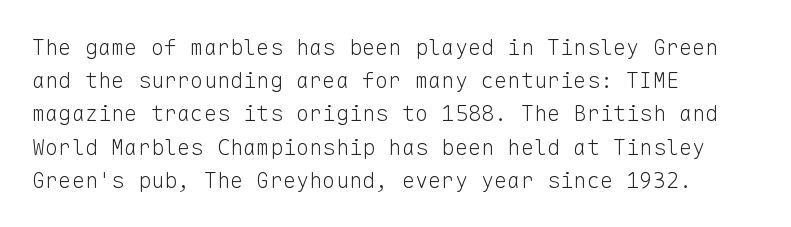
Q: Is the text bold? A: No.
Q: Is the text italic (slanted)? A: No, it is upright.
Q: Is the text underlined? A: No.
Q: How is the paragraph aligned? A: Left-aligned.
Q: Is the spacing between letters normal or unusually wide? A: Normal.
Q: Is the spacing between lines tight, normal or loose? A: Normal.
